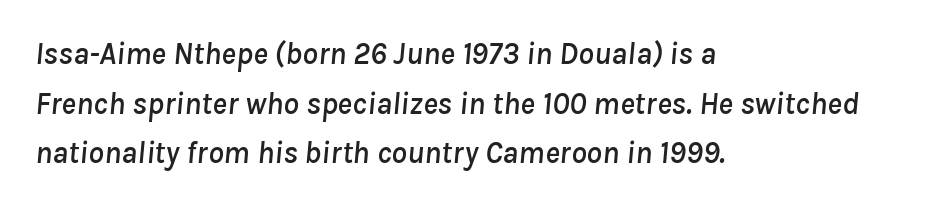
Q: Is the text italic (slanted)? A: Yes, it leans right by about 8 degrees.
Q: Is the text underlined? A: No.
Q: How is the paragraph aligned? A: Left-aligned.
Q: Is the spacing between letters normal or unusually wide? A: Normal.
Q: Is the spacing between lines tight, normal or loose? A: Normal.
Q: Width (condensed, normal, or wide)? A: Normal.
Q: Stroke contrast? A: Low.
Q: x-height? A: Medium.
Q: Monospaced? A: No.
